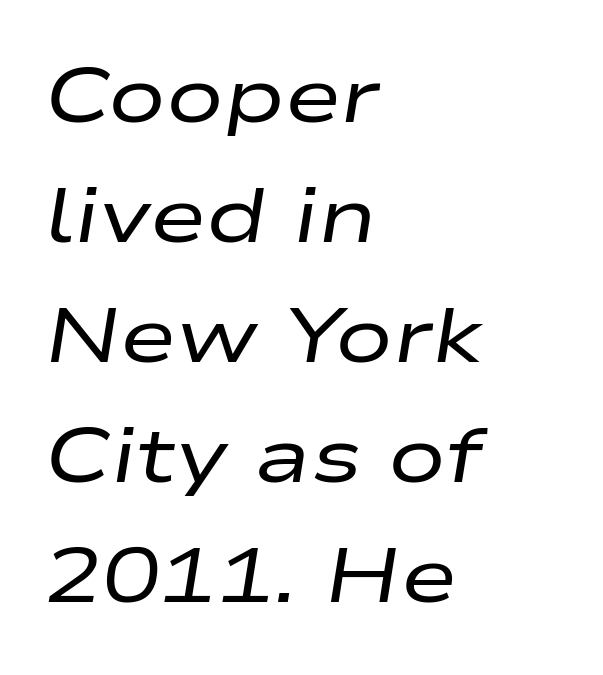
The image shows 77 px regular-weight, wide type, italic (leaning right); set left-aligned, normal line spacing (1.56x), normal letter spacing, not underlined; low stroke contrast and a medium x-height.
